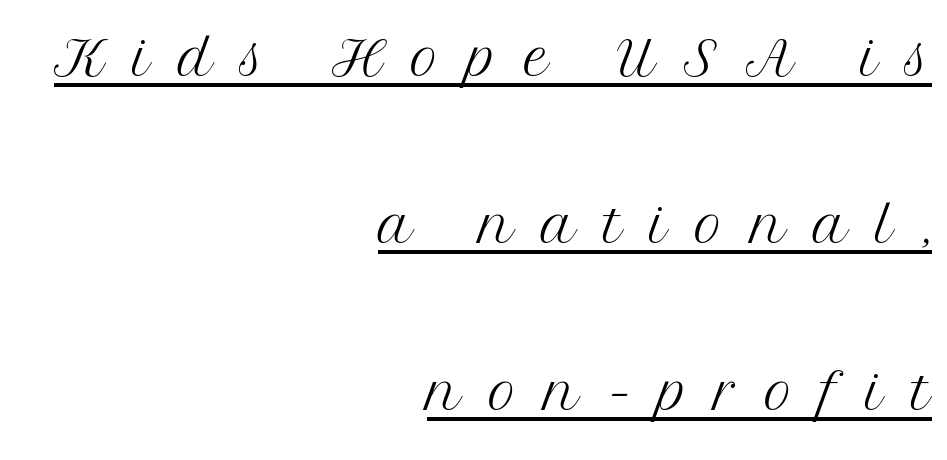
Quick note: interline space is abundant. The typesetter has applied underlining to the passage shown. The face used here is proportionally spaced, like ordinary book or web type. A light-to-regular cut is what we see here. The passage shown is typeset with a serif family. Typeset ragged left — the right edge is the straight one.
